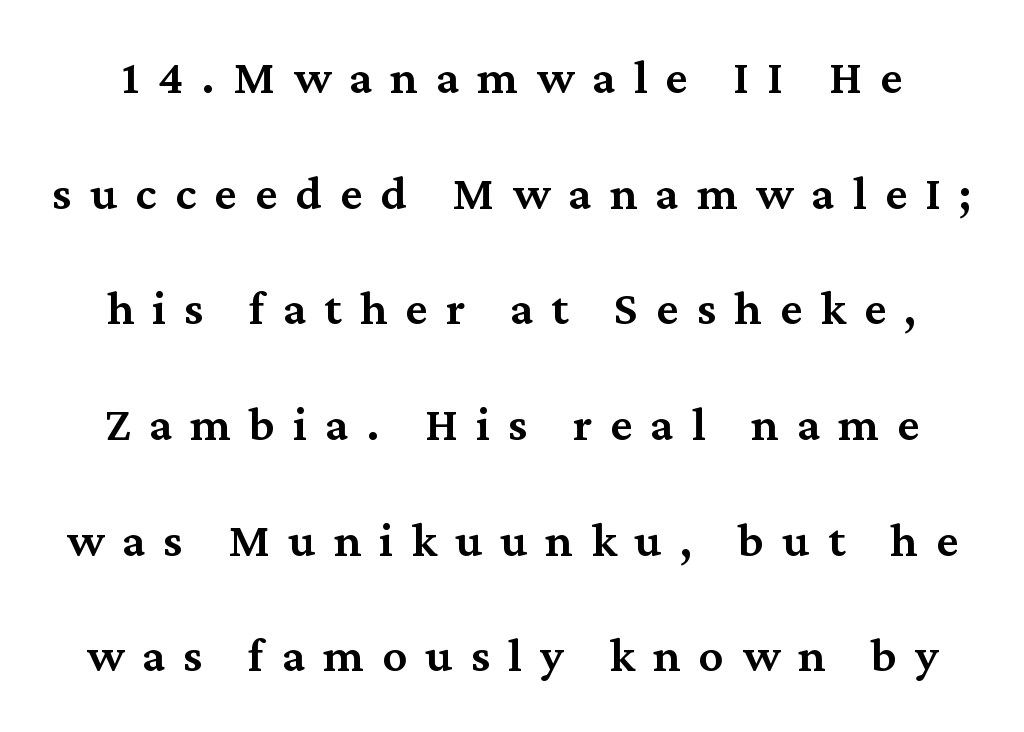
Q: Is the text bold? A: Semi-bold.
Q: Is the text italic (slanted)? A: No, it is upright.
Q: Is the typeface a serif or a sans-serif typeface? A: Serif.
Q: Is the text underlined? A: No.
Q: Is the spacing between letters normal or unusually wide? A: Unusually wide.
Q: Is the spacing between lines tight, normal or loose? A: Loose.
Q: Width (condensed, normal, or wide)? A: Normal.
Q: Stroke contrast? A: Medium.
Q: x-height? A: Medium.
Q: Monospaced? A: No.
